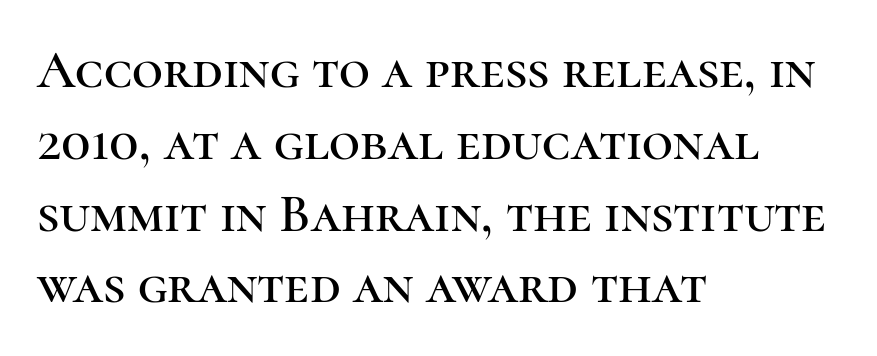
Q: Is the text italic (slanted)? A: No, it is upright.
Q: Is the typeface a serif or a sans-serif typeface? A: Serif.
Q: Is the text underlined? A: No.
Q: How is the paragraph aligned? A: Left-aligned.
Q: Is the spacing between letters normal or unusually wide? A: Normal.
Q: Is the spacing between lines tight, normal or loose? A: Normal.
Q: Width (condensed, normal, or wide)? A: Normal.
Q: Stroke contrast? A: High.
Q: x-height? A: Medium.
Q: Monospaced? A: No.
